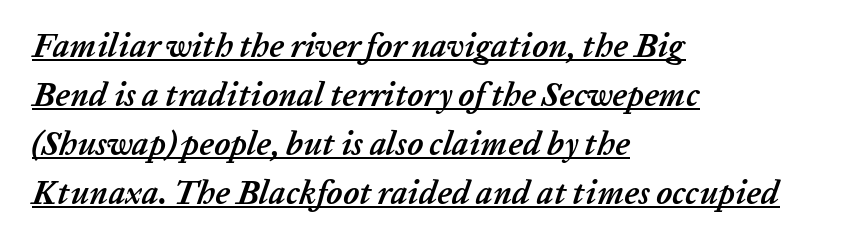
{"italic": "yes", "lean": "right", "slant_degrees": 20, "bold": "yes", "weight": "semibold", "width": "normal", "stroke_contrast": "low", "x_height": "medium", "monospaced": "no", "underline": "yes", "align": "left", "line_spacing": "normal", "line_spacing_ratio": 1.48, "letter_spacing": "normal", "letter_spacing_em": 0.0, "glyph_px": 33}
